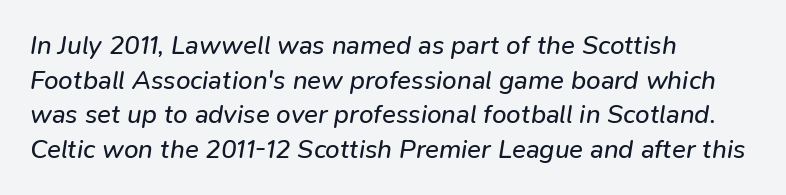
Q: Is the text bold? A: No.
Q: Is the text italic (slanted)? A: Yes, it leans right by about 9 degrees.
Q: Is the text underlined? A: No.
Q: How is the paragraph aligned? A: Left-aligned.
Q: Is the spacing between letters normal or unusually wide? A: Normal.
Q: Is the spacing between lines tight, normal or loose? A: Normal.
